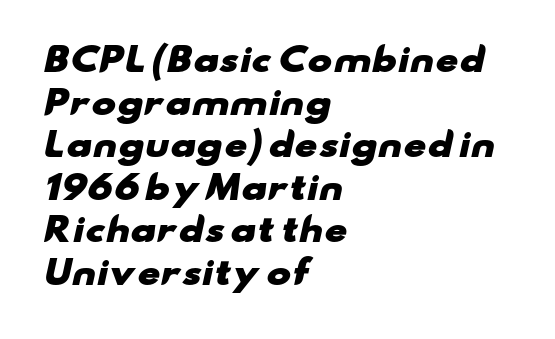
Observe the ordinary spacing: letters are neighbours, not strangers. Are there feet on the stems? There aren't — it's a sans. Strong, thick strokes mark this as bold type. These lines are set flush left with a ragged right edge.
